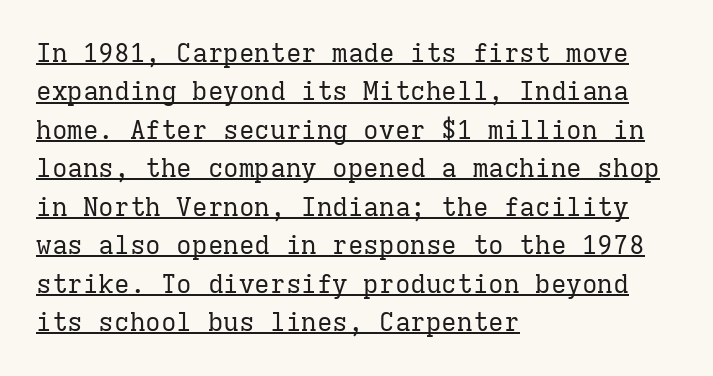
Q: Is the text bold? A: No.
Q: Is the text italic (slanted)? A: No, it is upright.
Q: Is the text underlined? A: Yes.
Q: How is the paragraph aligned? A: Left-aligned.
Q: Is the spacing between letters normal or unusually wide? A: Normal.
Q: Is the spacing between lines tight, normal or loose? A: Normal.
